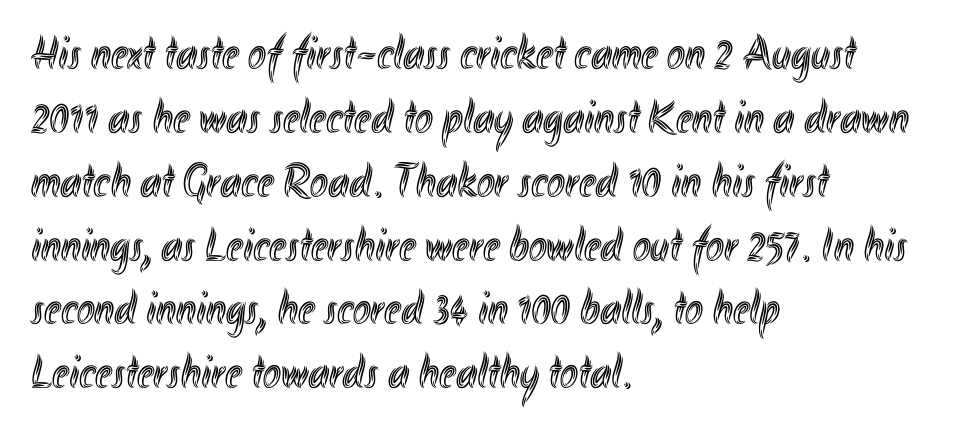
Q: Is the text italic (slanted)? A: Yes.
Q: Is the text underlined? A: No.
Q: How is the paragraph aligned? A: Left-aligned.
Q: Is the spacing between letters normal or unusually wide? A: Normal.
Q: Is the spacing between lines tight, normal or loose? A: Normal.
Q: Width (condensed, normal, or wide)? A: Condensed.
Q: x-height? A: Small.
Q: Monospaced? A: No.
